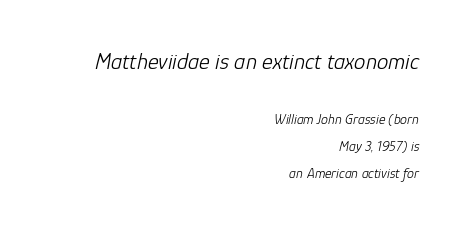
The image shows 23 px text type, italic (leaning right); set right-aligned, loose line spacing (1.93x), normal letter spacing, not underlined; the first (top) block is 1.64x larger.
